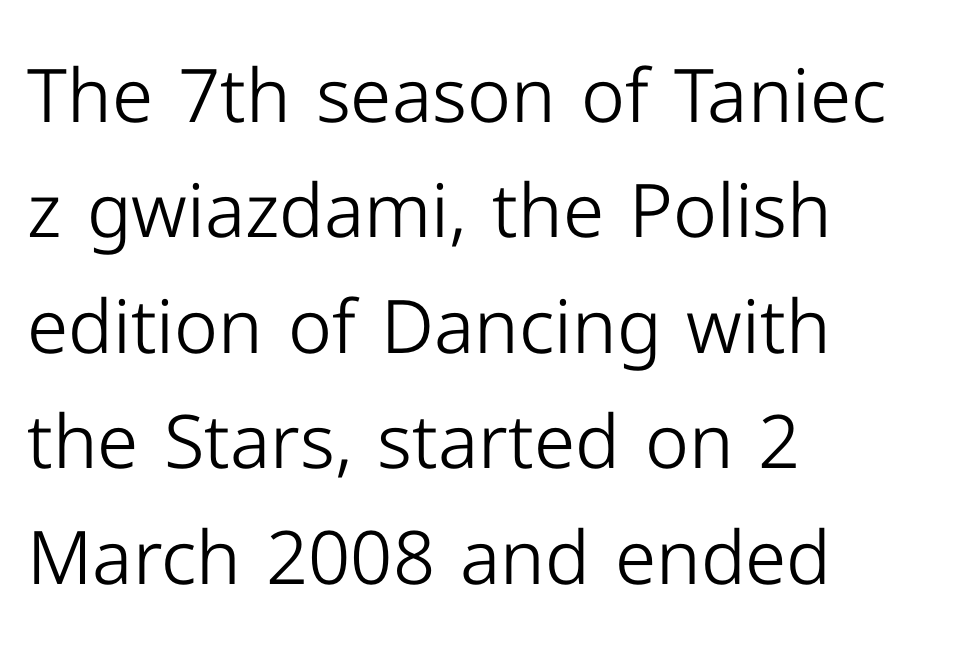
{"serif": "no", "italic": "no", "bold": "no", "weight": "light", "width": "normal", "stroke_contrast": "low", "x_height": "medium", "monospaced": "no", "underline": "no", "align": "left", "line_spacing": "normal", "line_spacing_ratio": 1.56, "letter_spacing": "normal", "letter_spacing_em": 0.0, "glyph_px": 74}
